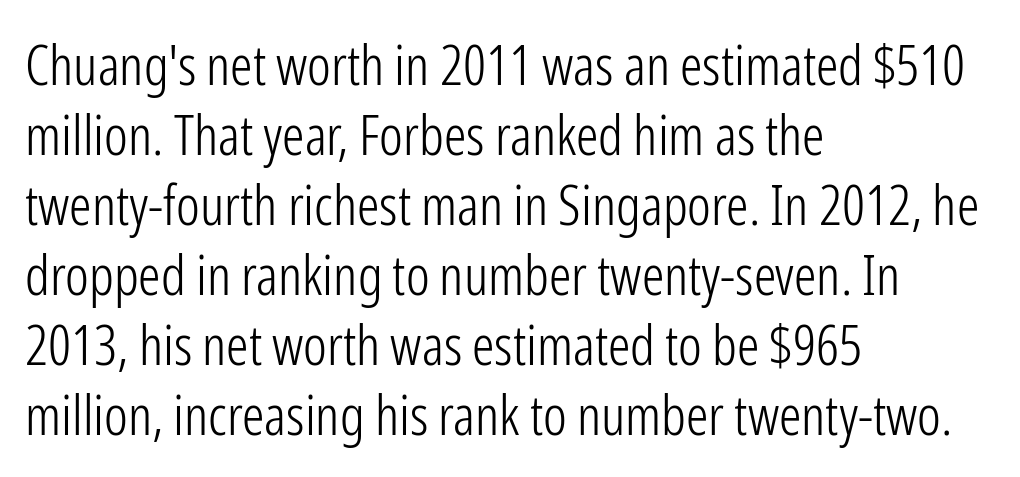
{"serif": "no", "italic": "no", "bold": "no", "weight": "light", "width": "condensed", "stroke_contrast": "low", "x_height": "medium", "monospaced": "no", "underline": "no", "align": "left", "line_spacing": "normal", "line_spacing_ratio": 1.25, "letter_spacing": "normal", "letter_spacing_em": 0.0, "glyph_px": 56}
